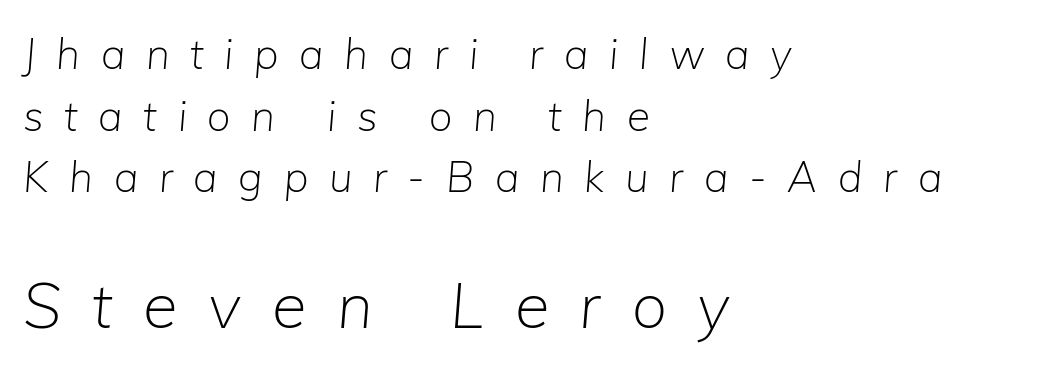
{"italic": "yes", "lean": "right", "slant_degrees": 5, "bold": "no", "weight": "light", "width": "normal", "stroke_contrast": "low", "x_height": "medium", "monospaced": "no", "underline": "no", "align": "left", "line_spacing": "normal", "line_spacing_ratio": 1.47, "letter_spacing": "wide", "letter_spacing_em": 0.49, "larger_block": "second", "size_ratio": 1.5, "glyph_px": 63}
